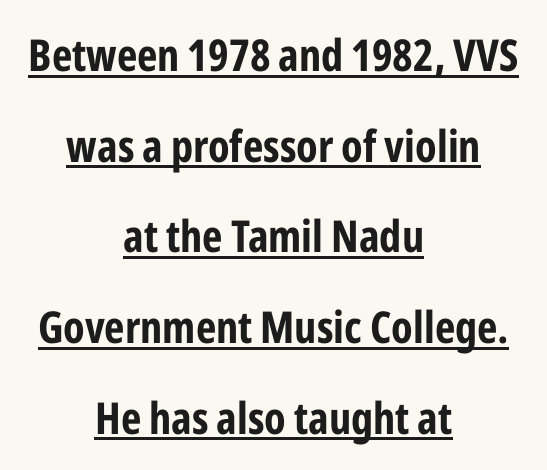
{"serif": "no", "italic": "no", "bold": "yes", "weight": "bold", "width": "condensed", "stroke_contrast": "low", "x_height": "medium", "monospaced": "no", "underline": "yes", "align": "center", "line_spacing": "loose", "line_spacing_ratio": 2.06, "letter_spacing": "normal", "letter_spacing_em": 0.0, "glyph_px": 44}
